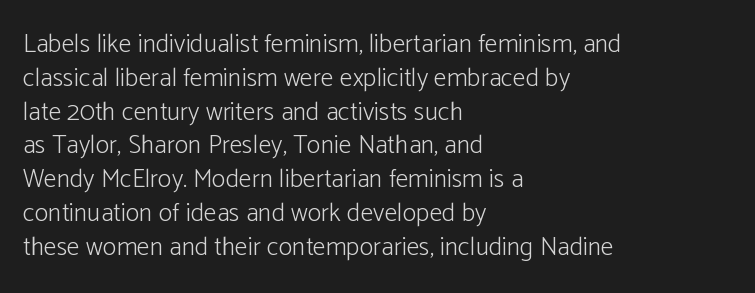
{"italic": "no", "bold": "no", "underline": "no", "align": "left", "line_spacing": "normal", "line_spacing_ratio": 1.3, "letter_spacing": "normal", "letter_spacing_em": 0.0, "glyph_px": 26}
